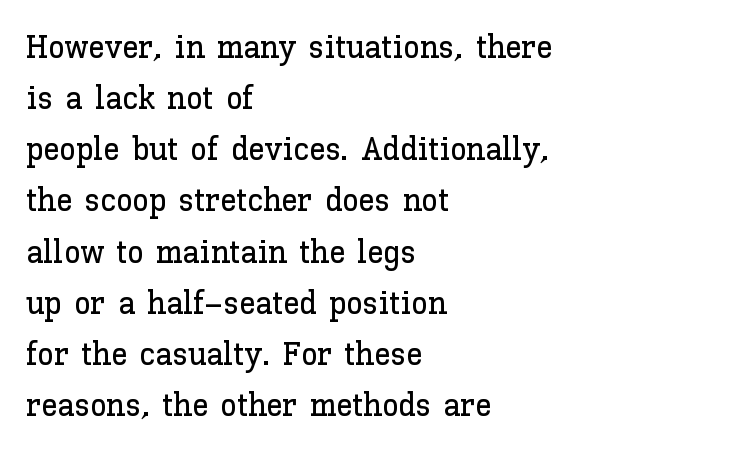
Q: Is the text italic (slanted)? A: No, it is upright.
Q: Is the text underlined? A: No.
Q: How is the paragraph aligned? A: Left-aligned.
Q: Is the spacing between letters normal or unusually wide? A: Normal.
Q: Is the spacing between lines tight, normal or loose? A: Normal.
Q: Width (condensed, normal, or wide)? A: Normal.
Q: Stroke contrast? A: Low.
Q: x-height? A: Medium.
Q: Monospaced? A: No.
